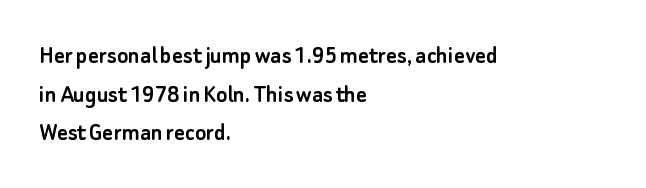
If you measured baseline to baseline, you'd find a middling distance. The line texture is even and compact thanks to regular tracking. Descender tails drop into unmarked territory. Posture: upright roman. Horizontally, the lines are justified to the leading edge only.
